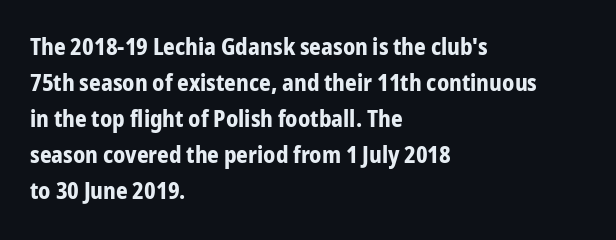
The image shows 23 px bold type, upright; set left-aligned, normal line spacing (1.56x), normal letter spacing, not underlined.
